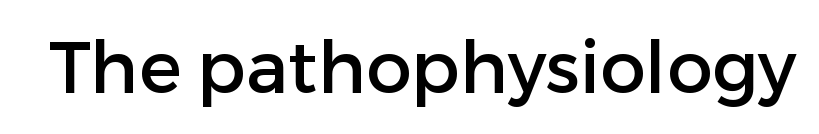
Q: Is the text italic (slanted)? A: No, it is upright.
Q: Is the typeface a serif or a sans-serif typeface? A: Sans-serif.
Q: Is the text underlined? A: No.
Q: Is the spacing between letters normal or unusually wide? A: Normal.
Q: Width (condensed, normal, or wide)? A: Normal.
Q: Stroke contrast? A: Low.
Q: x-height? A: Medium.
Q: Monospaced? A: No.
